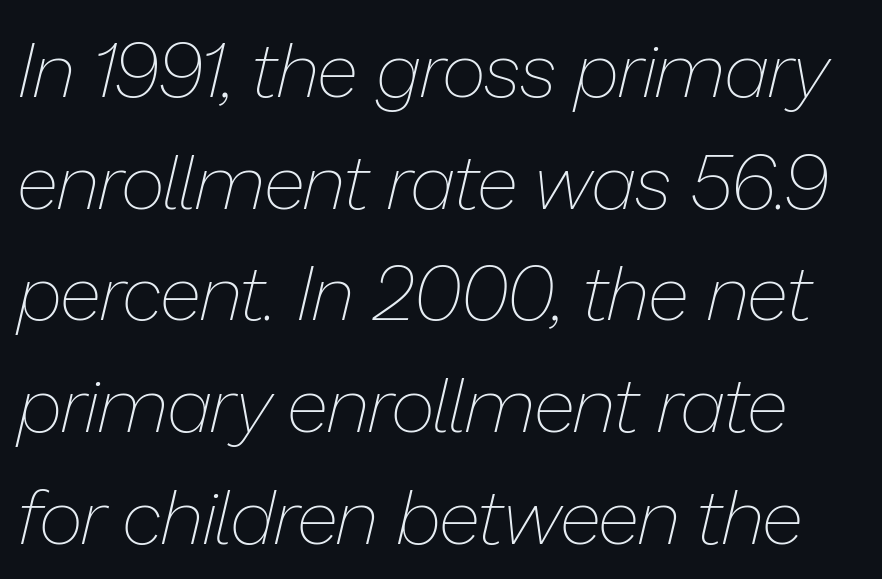
{"italic": "yes", "lean": "right", "slant_degrees": 13, "bold": "no", "weight": "thin", "width": "normal", "stroke_contrast": "low", "x_height": "medium", "monospaced": "no", "underline": "no", "line_spacing": "normal", "line_spacing_ratio": 1.45, "letter_spacing": "normal", "letter_spacing_em": 0.0, "glyph_px": 77}
